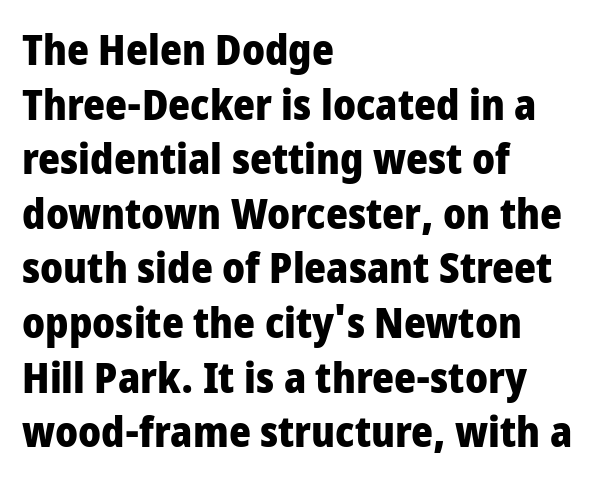
{"serif": "no", "italic": "no", "bold": "yes", "weight": "heavy", "width": "condensed", "stroke_contrast": "low", "x_height": "large", "monospaced": "no", "underline": "no", "align": "left", "line_spacing": "normal", "line_spacing_ratio": 1.3, "letter_spacing": "normal", "letter_spacing_em": 0.0, "glyph_px": 42}
